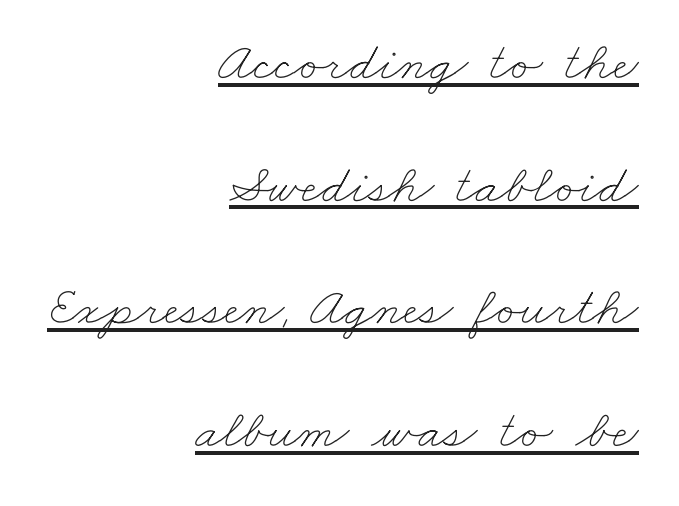
Q: Is the text bold? A: No.
Q: Is the text underlined? A: Yes.
Q: How is the paragraph aligned? A: Right-aligned.
Q: Is the spacing between letters normal or unusually wide? A: Normal.
Q: Is the spacing between lines tight, normal or loose? A: Loose.
Q: Width (condensed, normal, or wide)? A: Wide.
Q: Stroke contrast? A: Low.
Q: x-height? A: Small.
Q: Monospaced? A: No.
